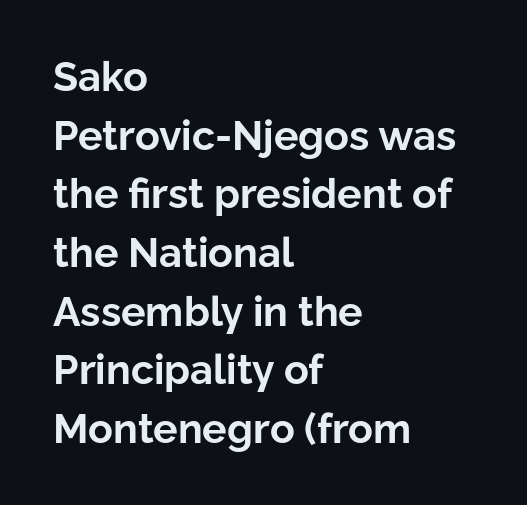
{"serif": "no", "italic": "no", "bold": "yes", "weight": "bold", "width": "normal", "stroke_contrast": "low", "x_height": "medium", "monospaced": "no", "underline": "no", "align": "left", "line_spacing": "normal", "line_spacing_ratio": 1.43, "letter_spacing": "normal", "letter_spacing_em": 0.0, "glyph_px": 41}
